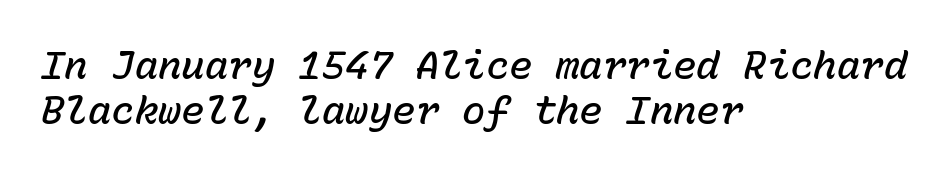
Slightly chunky letters — semibold, I'd say, not full bold. Rule under the text: the space is simply empty. If you drew a ruler down the left edge, every line would touch it. The type is set solid horizontally, with unmodified tracking.
